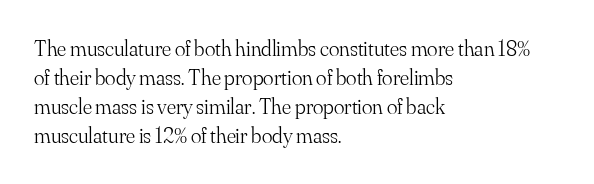
Q: Is the text bold? A: No.
Q: Is the text italic (slanted)? A: No, it is upright.
Q: Is the text underlined? A: No.
Q: How is the paragraph aligned? A: Left-aligned.
Q: Is the spacing between letters normal or unusually wide? A: Normal.
Q: Is the spacing between lines tight, normal or loose? A: Normal.
